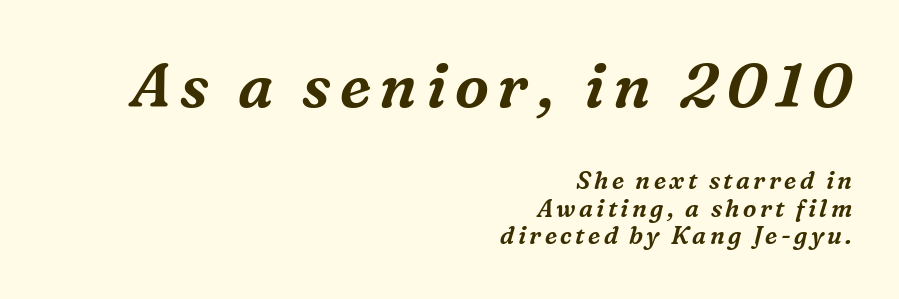
Q: Is the text italic (slanted)? A: Yes, it leans right by about 16 degrees.
Q: Is the typeface a serif or a sans-serif typeface? A: Serif.
Q: Is the text underlined? A: No.
Q: How is the paragraph aligned? A: Right-aligned.
Q: Is the spacing between lines tight, normal or loose? A: Tight.
Q: Which block of text is set in a larger size, the first (top) or the second (bottom)? A: The first (top) one.
Q: Width (condensed, normal, or wide)? A: Normal.
Q: Stroke contrast? A: Medium.
Q: x-height? A: Medium.
Q: Monospaced? A: No.
